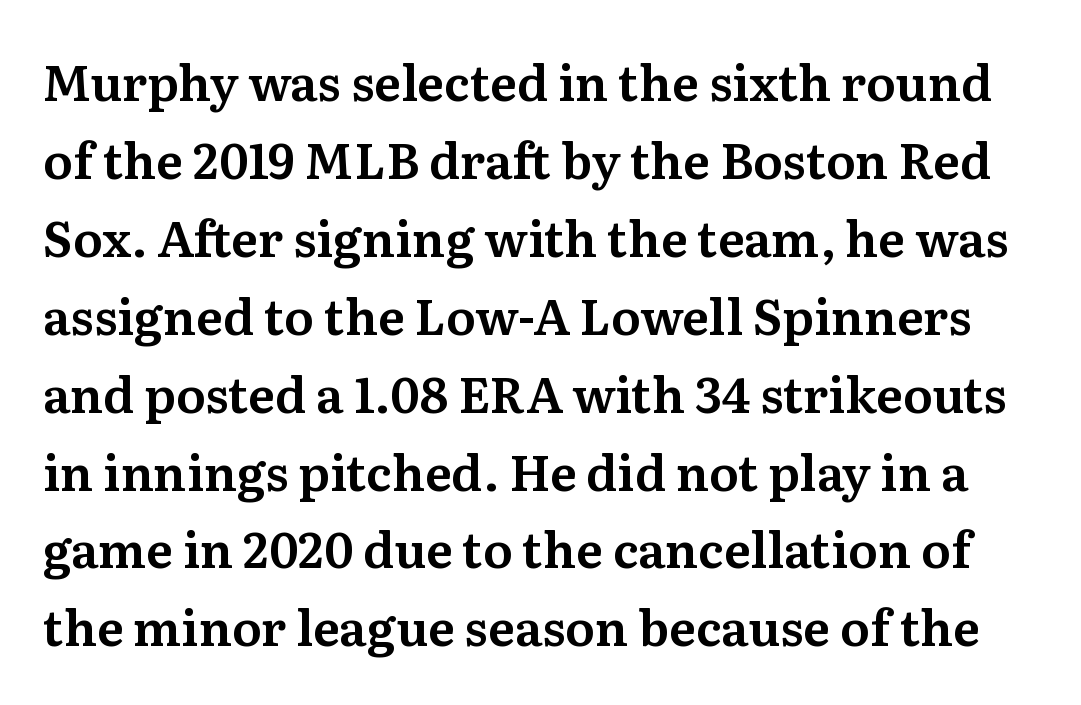
Q: Is the text italic (slanted)? A: No, it is upright.
Q: Is the typeface a serif or a sans-serif typeface? A: Serif.
Q: Is the text underlined? A: No.
Q: Is the spacing between letters normal or unusually wide? A: Normal.
Q: Is the spacing between lines tight, normal or loose? A: Normal.
Q: Width (condensed, normal, or wide)? A: Normal.
Q: Stroke contrast? A: Medium.
Q: x-height? A: Medium.
Q: Monospaced? A: No.
